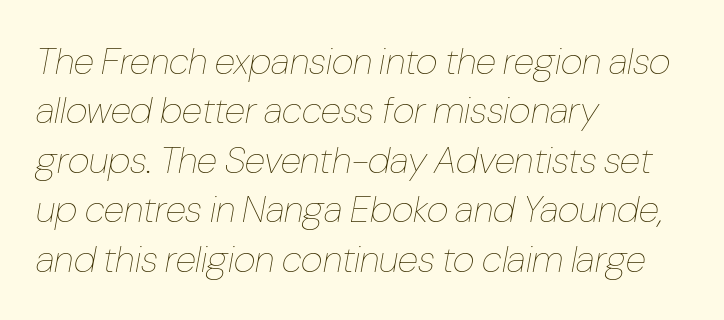
{"italic": "yes", "lean": "right", "slant_degrees": 10, "bold": "no", "weight": "thin", "width": "condensed", "stroke_contrast": "low", "x_height": "medium", "monospaced": "no", "underline": "no", "align": "left", "line_spacing": "normal", "line_spacing_ratio": 1.3, "letter_spacing": "normal", "letter_spacing_em": 0.0, "glyph_px": 38}
